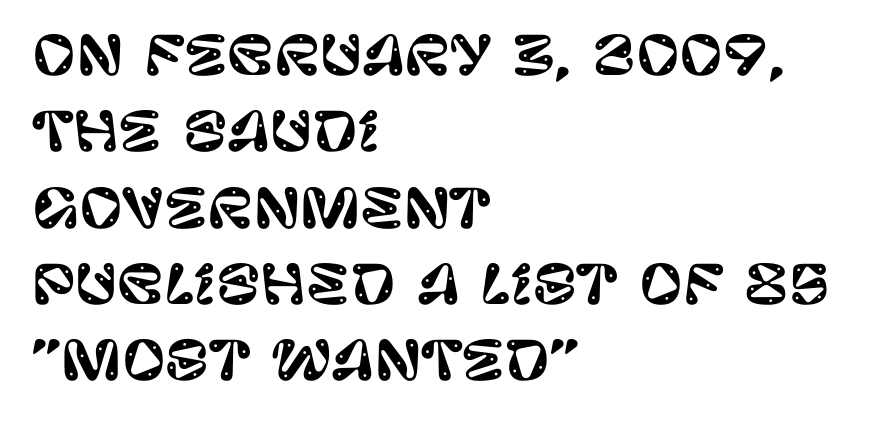
Q: Is the text italic (slanted)? A: Yes.
Q: Is the typeface a serif or a sans-serif typeface? A: Sans-serif.
Q: Is the text underlined? A: No.
Q: How is the paragraph aligned? A: Left-aligned.
Q: Is the spacing between letters normal or unusually wide? A: Normal.
Q: Is the spacing between lines tight, normal or loose? A: Normal.
Q: Width (condensed, normal, or wide)? A: Normal.
Q: Stroke contrast? A: Low.
Q: x-height? A: Large.
Q: Monospaced? A: No.
